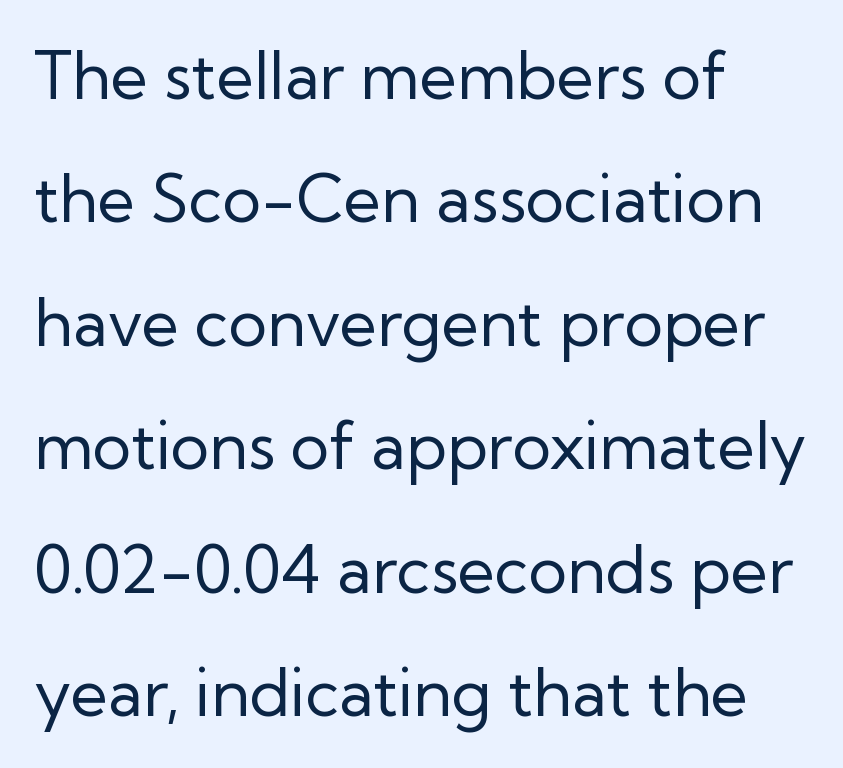
The image shows 65 px regular-weight sans-serif type, upright; set left-aligned, loose line spacing (1.9x), normal letter spacing, not underlined; low stroke contrast and a medium x-height.
